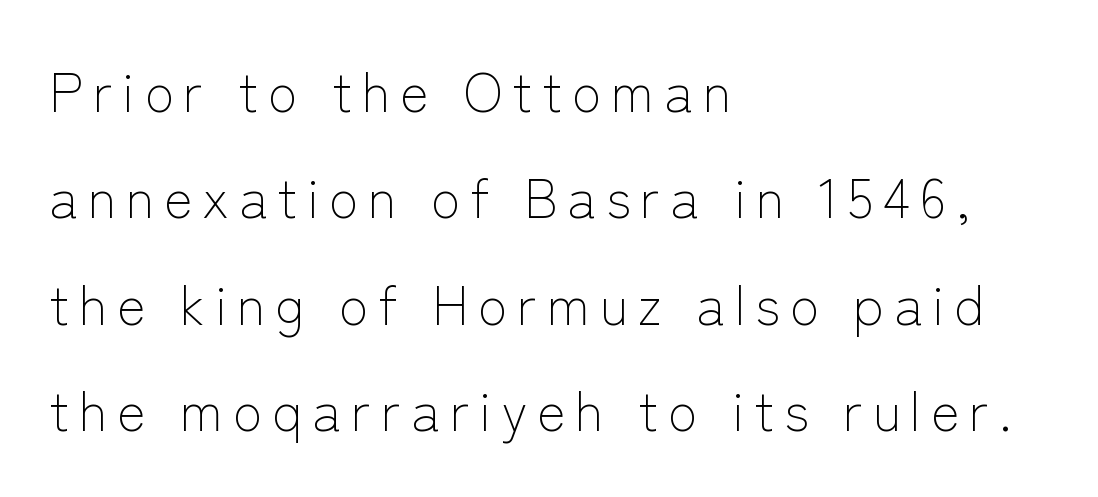
{"serif": "no", "italic": "no", "bold": "no", "weight": "light", "width": "normal", "stroke_contrast": "low", "x_height": "medium", "monospaced": "no", "underline": "no", "align": "left", "line_spacing": "loose", "line_spacing_ratio": 1.97, "glyph_px": 54}
